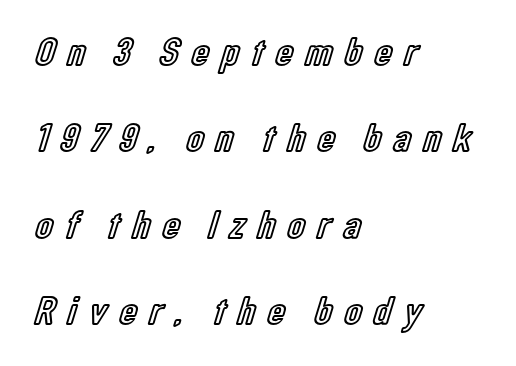
{"width": "condensed", "x_height": "medium", "monospaced": "no", "underline": "no", "align": "left", "line_spacing": "loose", "line_spacing_ratio": 2.16, "letter_spacing": "wide", "letter_spacing_em": 0.31, "glyph_px": 40}
